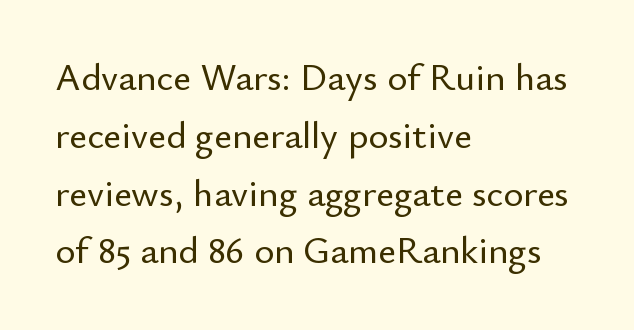
Q: Is the text italic (slanted)? A: No, it is upright.
Q: Is the typeface a serif or a sans-serif typeface? A: Sans-serif.
Q: Is the text underlined? A: No.
Q: How is the paragraph aligned? A: Left-aligned.
Q: Is the spacing between letters normal or unusually wide? A: Normal.
Q: Is the spacing between lines tight, normal or loose? A: Normal.
Q: Width (condensed, normal, or wide)? A: Normal.
Q: Stroke contrast? A: Low.
Q: x-height? A: Small.
Q: Monospaced? A: No.
